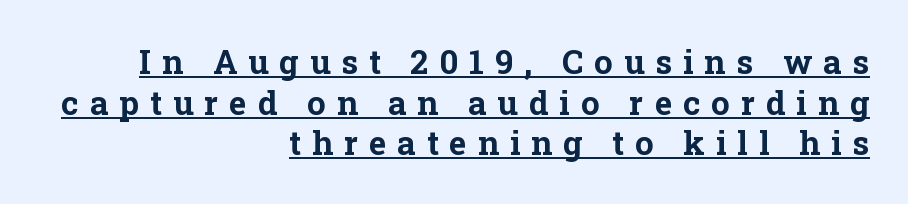
Q: Is the text bold? A: Yes.
Q: Is the text italic (slanted)? A: No, it is upright.
Q: Is the typeface a serif or a sans-serif typeface? A: Serif.
Q: Is the text underlined? A: Yes.
Q: How is the paragraph aligned? A: Right-aligned.
Q: Is the spacing between letters normal or unusually wide? A: Unusually wide.
Q: Width (condensed, normal, or wide)? A: Normal.
Q: Stroke contrast? A: Low.
Q: x-height? A: Medium.
Q: Monospaced? A: No.
